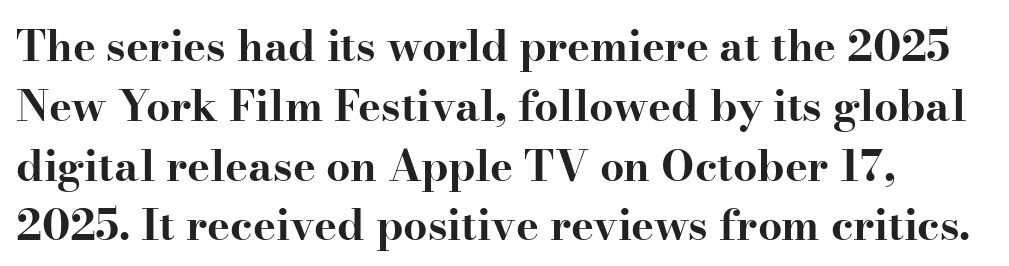
{"serif": "yes", "italic": "no", "bold": "yes", "weight": "bold", "width": "wide", "stroke_contrast": "high", "x_height": "small", "monospaced": "no", "underline": "no", "line_spacing": "normal", "line_spacing_ratio": 1.39, "letter_spacing": "normal", "letter_spacing_em": 0.0, "glyph_px": 43}
